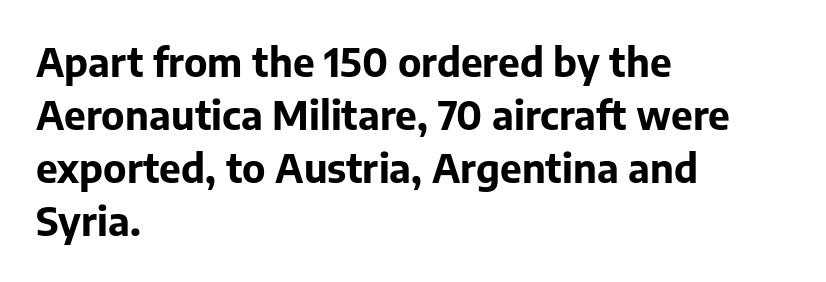
Q: Is the text bold? A: Yes.
Q: Is the text italic (slanted)? A: No, it is upright.
Q: Is the typeface a serif or a sans-serif typeface? A: Sans-serif.
Q: Is the text underlined? A: No.
Q: How is the paragraph aligned? A: Left-aligned.
Q: Is the spacing between letters normal or unusually wide? A: Normal.
Q: Is the spacing between lines tight, normal or loose? A: Normal.
Q: Width (condensed, normal, or wide)? A: Normal.
Q: Stroke contrast? A: Low.
Q: x-height? A: Medium.
Q: Monospaced? A: No.
